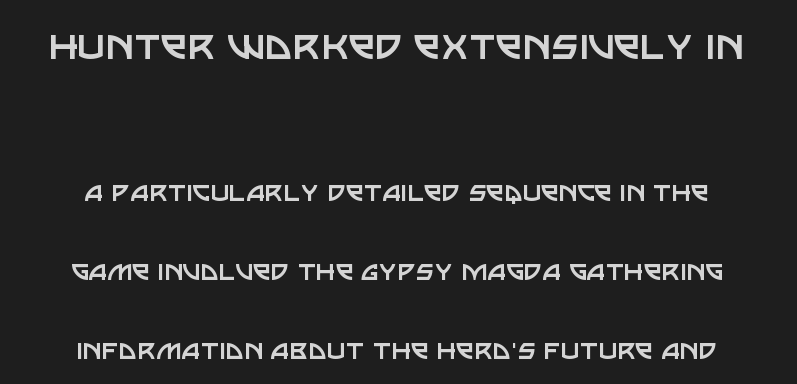
Q: Is the text bold? A: No.
Q: Is the text italic (slanted)? A: No, it is upright.
Q: Is the typeface a serif or a sans-serif typeface? A: Sans-serif.
Q: Is the text underlined? A: No.
Q: How is the paragraph aligned? A: Centered.
Q: Is the spacing between letters normal or unusually wide? A: Normal.
Q: Is the spacing between lines tight, normal or loose? A: Loose.
Q: Which block of text is set in a larger size, the first (top) or the second (bottom)? A: The first (top) one.
Q: Width (condensed, normal, or wide)? A: Normal.
Q: Stroke contrast? A: Low.
Q: x-height? A: Large.
Q: Monospaced? A: No.
